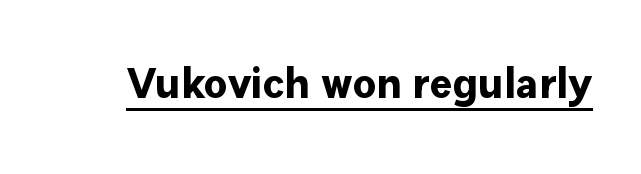
Q: Is the text bold? A: Yes.
Q: Is the text italic (slanted)? A: No, it is upright.
Q: Is the typeface a serif or a sans-serif typeface? A: Sans-serif.
Q: Is the text underlined? A: Yes.
Q: Is the spacing between letters normal or unusually wide? A: Normal.
Q: Width (condensed, normal, or wide)? A: Normal.
Q: Stroke contrast? A: Low.
Q: x-height? A: Medium.
Q: Monospaced? A: No.
